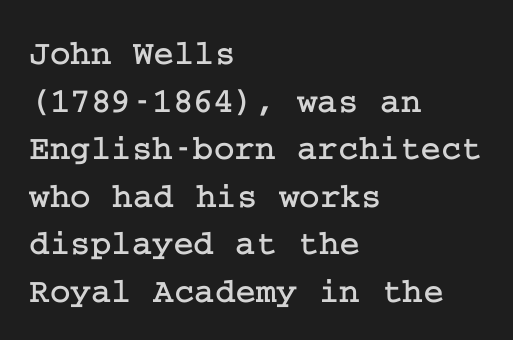
Reading down the block, your eye returns to a fixed left position each line. Has an underline been added? It has not. These lines were composed using upright roman letters. Glyph-to-glyph distance matches everyday printed text.
